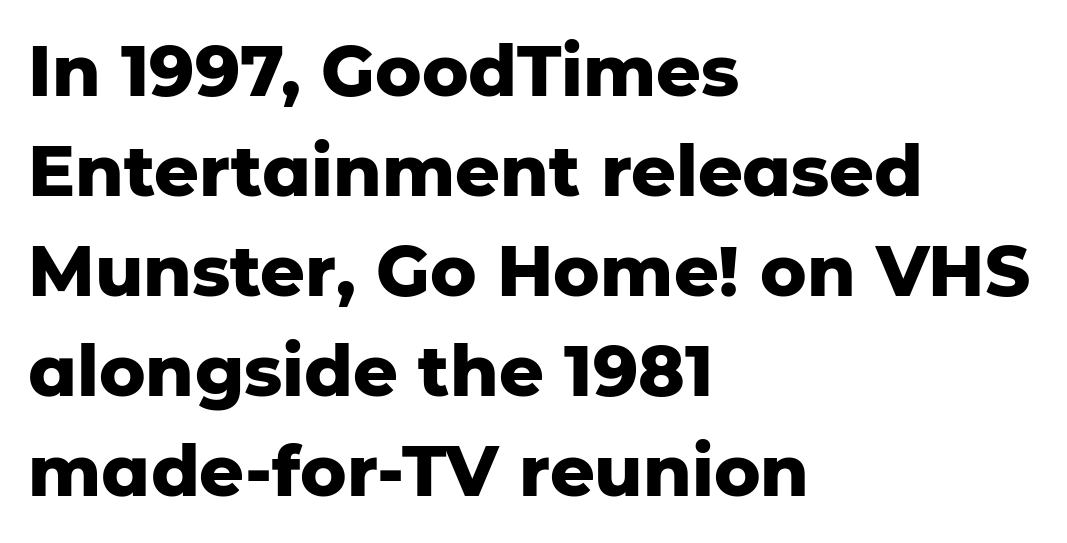
The image shows 70 px heavy sans-serif type, upright; set left-aligned, normal line spacing (1.43x), normal letter spacing, not underlined; low stroke contrast and a medium x-height.
